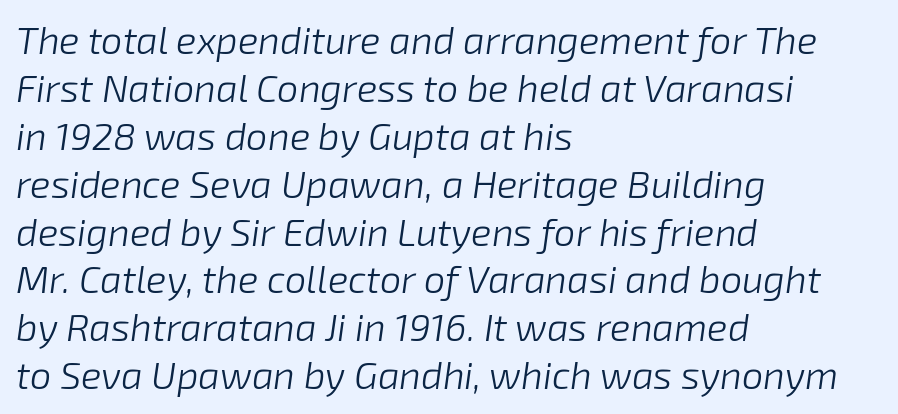
{"italic": "yes", "lean": "right", "slant_degrees": 8, "bold": "no", "weight": "light", "width": "normal", "stroke_contrast": "low", "x_height": "medium", "monospaced": "no", "underline": "no", "align": "left", "line_spacing": "normal", "line_spacing_ratio": 1.26, "letter_spacing": "normal", "letter_spacing_em": 0.0, "glyph_px": 38}
